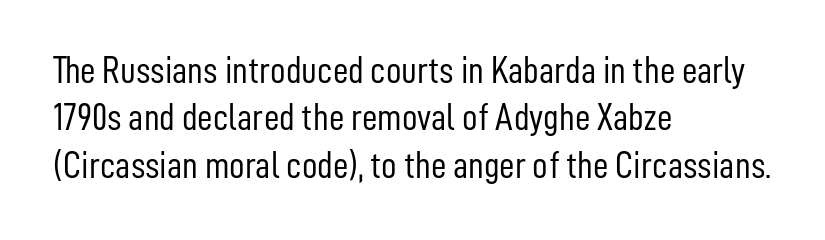
Letters have the restrained weight of plain body copy at most. Rows of type keep a routine distance in the vertical direction. Each word holds together tightly as a unit, with standard inter-letter gaps. This rendering features lettering with no underline. The text block is weighted toward the left margin, trailing off unevenly rightward. The typography opts for an upright posture over an oblique one.
